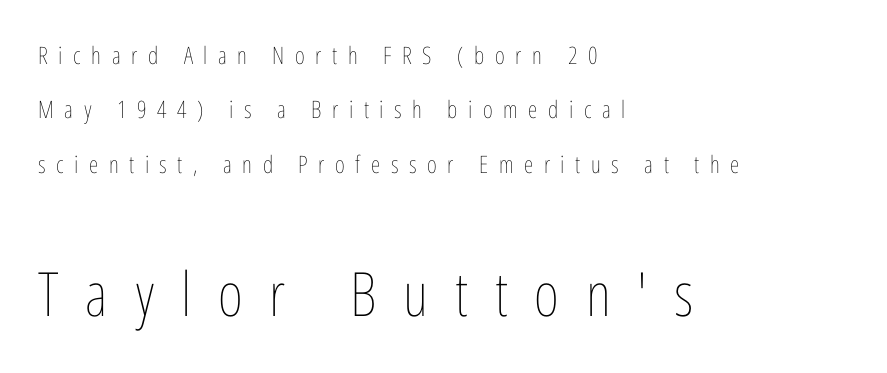
Italic? Not at all — the glyphs are vertical. The face used here is proportionally spaced, like ordinary book or web type. Does the copy run flush right? No — it runs flush left. The line texture is sparse and dotted thanks to wide tracking. If you squint, the bottom block still reads clearly — it's the larger of the two. Each row of text sits above clean, open space.
